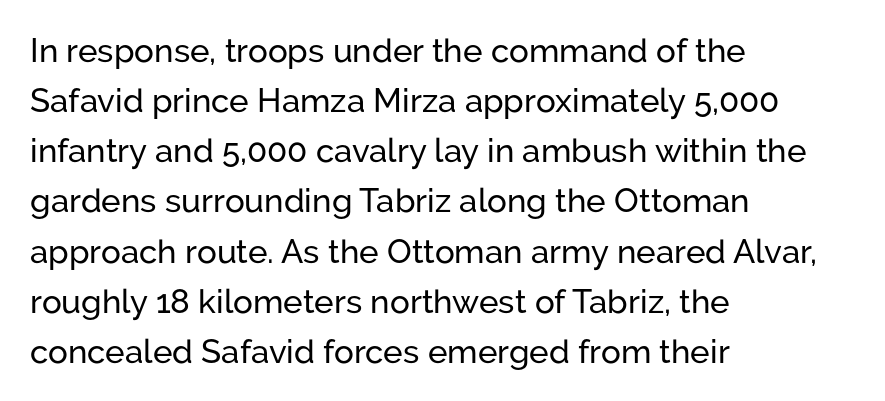
{"serif": "no", "italic": "no", "width": "normal", "stroke_contrast": "low", "x_height": "medium", "monospaced": "no", "underline": "no", "align": "left", "line_spacing": "normal", "line_spacing_ratio": 1.52, "letter_spacing": "normal", "letter_spacing_em": 0.0, "glyph_px": 33}
